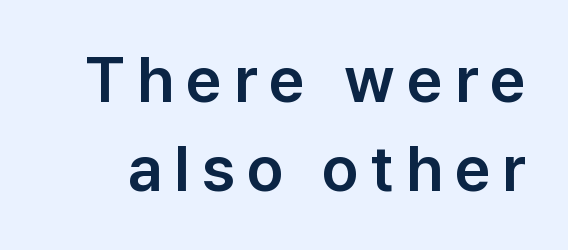
The image shows 63 px sans-serif type, upright; set normal line spacing (1.42x), not underlined; low stroke contrast and a medium x-height.
